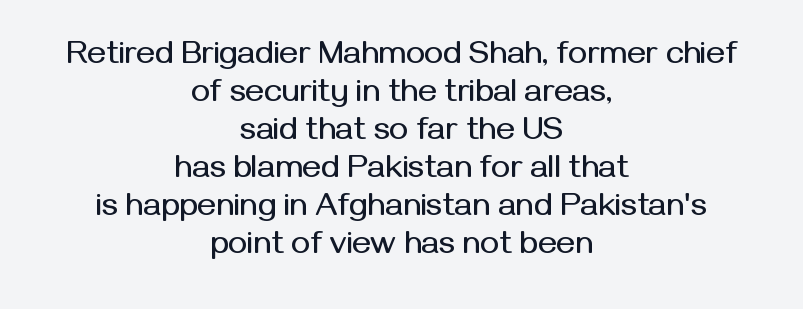
The baseline area is clear. Each letter keeps its own natural width here, so spacing adapts to shape. The rag falls on both sides of this text block equally. The type sits square on the baseline with zero lean. The glyphs in this specimen are sans serif.
